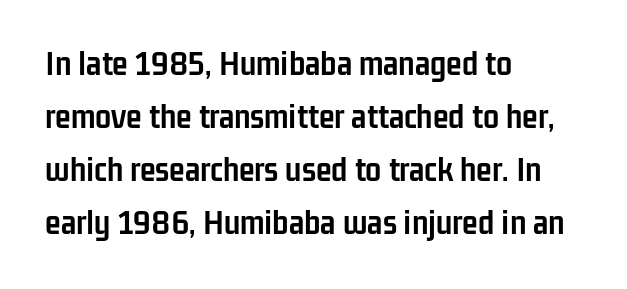
Q: Is the text bold? A: Yes.
Q: Is the text italic (slanted)? A: No, it is upright.
Q: Is the typeface a serif or a sans-serif typeface? A: Sans-serif.
Q: Is the text underlined? A: No.
Q: How is the paragraph aligned? A: Left-aligned.
Q: Is the spacing between letters normal or unusually wide? A: Normal.
Q: Is the spacing between lines tight, normal or loose? A: Normal.
Q: Width (condensed, normal, or wide)? A: Condensed.
Q: Stroke contrast? A: Low.
Q: x-height? A: Medium.
Q: Monospaced? A: No.
